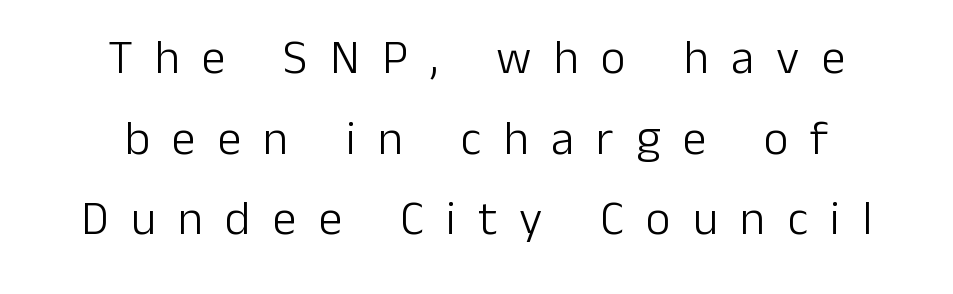
Q: Is the text bold? A: No.
Q: Is the text italic (slanted)? A: No, it is upright.
Q: Is the typeface a serif or a sans-serif typeface? A: Sans-serif.
Q: Is the text underlined? A: No.
Q: How is the paragraph aligned? A: Centered.
Q: Is the spacing between letters normal or unusually wide? A: Unusually wide.
Q: Is the spacing between lines tight, normal or loose? A: Normal.
Q: Width (condensed, normal, or wide)? A: Normal.
Q: Stroke contrast? A: Low.
Q: x-height? A: Medium.
Q: Monospaced? A: No.
